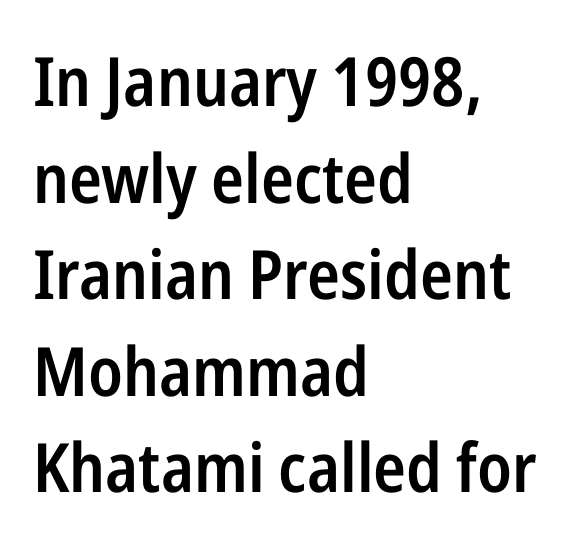
Q: Is the text bold? A: Semi-bold.
Q: Is the text italic (slanted)? A: No, it is upright.
Q: Is the typeface a serif or a sans-serif typeface? A: Sans-serif.
Q: Is the text underlined? A: No.
Q: How is the paragraph aligned? A: Left-aligned.
Q: Is the spacing between letters normal or unusually wide? A: Normal.
Q: Is the spacing between lines tight, normal or loose? A: Normal.
Q: Width (condensed, normal, or wide)? A: Condensed.
Q: Stroke contrast? A: Low.
Q: x-height? A: Medium.
Q: Monospaced? A: No.
